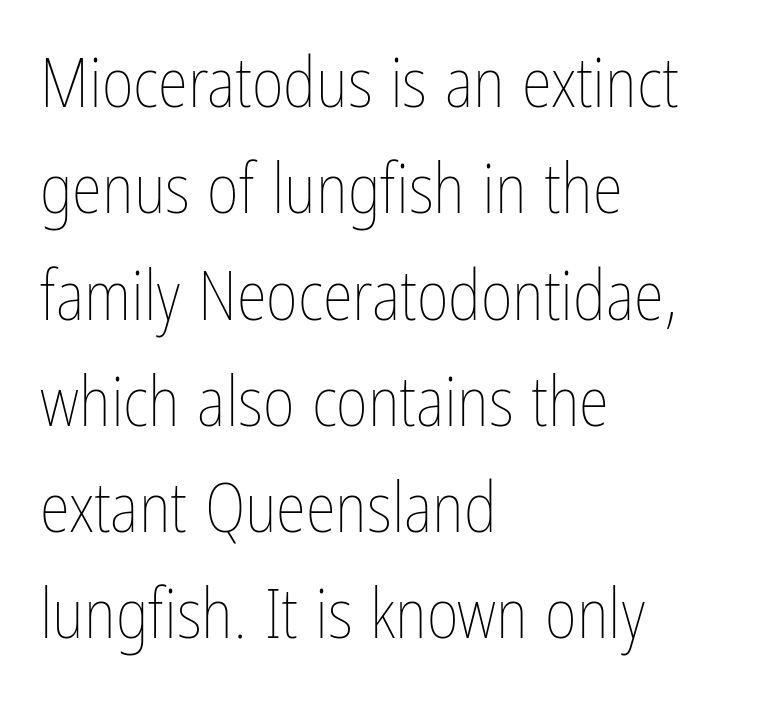
{"italic": "no", "bold": "no", "weight": "thin", "width": "condensed", "stroke_contrast": "low", "x_height": "medium", "monospaced": "no", "underline": "no", "align": "left", "line_spacing": "normal", "line_spacing_ratio": 1.54, "letter_spacing": "normal", "letter_spacing_em": 0.0, "glyph_px": 69}
